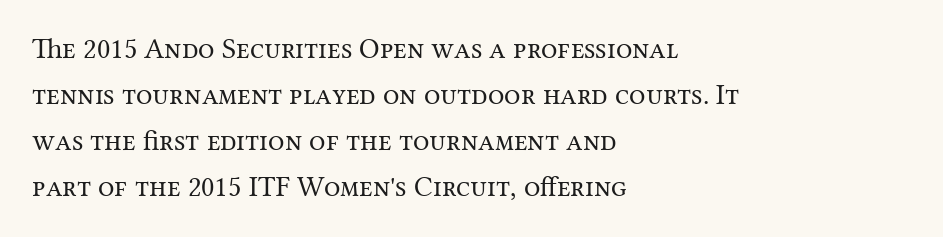
This block has exactly the height ordinary leading produces. A serif font was chosen for this passage. No letter is thick-stroked: the sample isn't bold. Tracking here is standard; glyphs follow each other at the usual distance.
